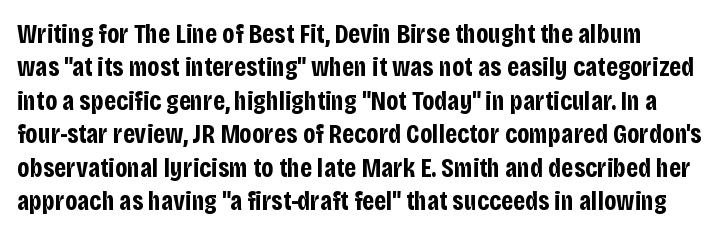
{"italic": "no", "bold": "yes", "underline": "no", "line_spacing_ratio": 1.24, "letter_spacing": "normal", "letter_spacing_em": 0.0, "glyph_px": 27}
